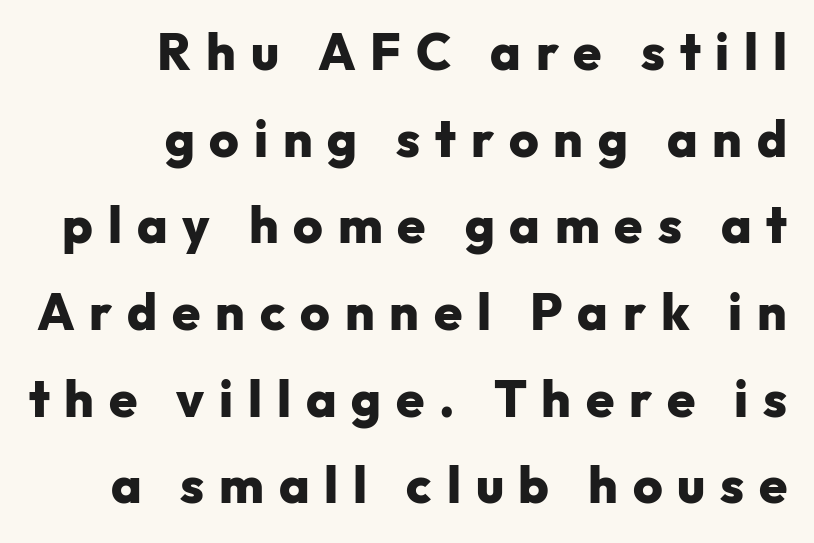
The image shows 51 px heavy sans-serif type, upright; set right-aligned, normal line spacing (1.7x), unusually wide letter spacing (+0.29 em), not underlined; low stroke contrast and a medium x-height.
